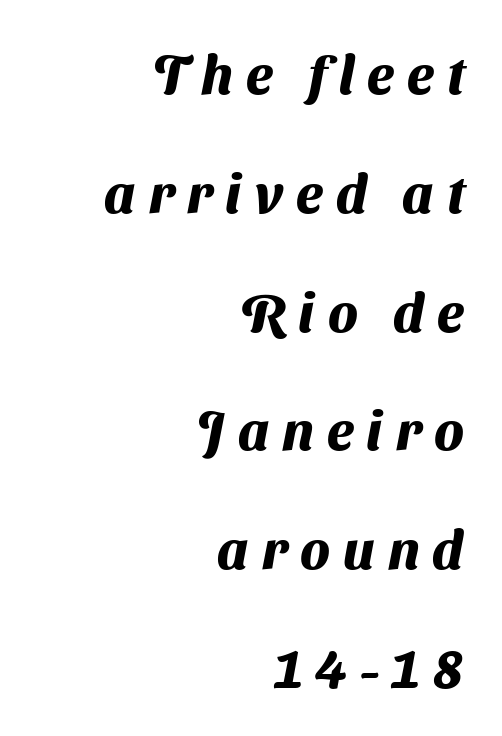
The image shows 54 px heavy sans-serif type; set right-aligned, loose line spacing (2.2x), unusually wide letter spacing (+0.24 em), not underlined; medium stroke contrast and a medium x-height.
